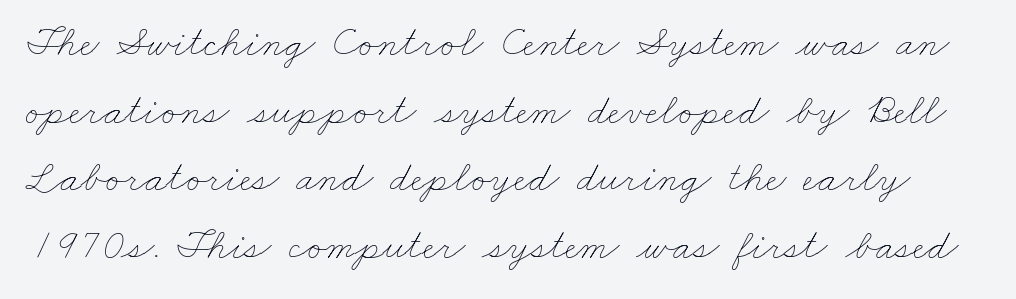
Q: Is the text bold? A: No.
Q: Is the text underlined? A: No.
Q: Is the spacing between letters normal or unusually wide? A: Normal.
Q: Is the spacing between lines tight, normal or loose? A: Normal.
Q: Width (condensed, normal, or wide)? A: Wide.
Q: Stroke contrast? A: Low.
Q: x-height? A: Small.
Q: Monospaced? A: No.
